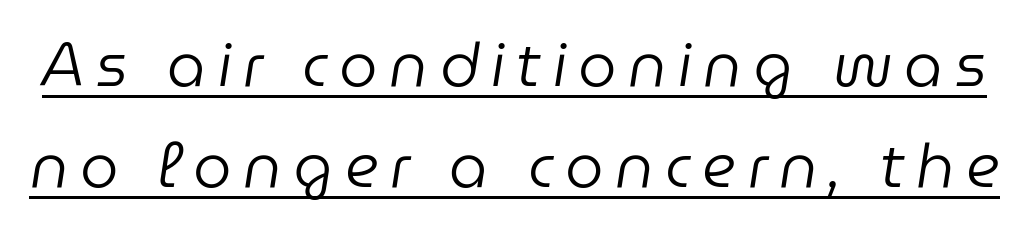
It's the slanting kind of type. The face looks like a standard text weight, possibly lighter. This sample has the flowing, uneven cadence of proportional lettering. The face used here appears with an underline applied. Does the leading feel generous? No, just average.
